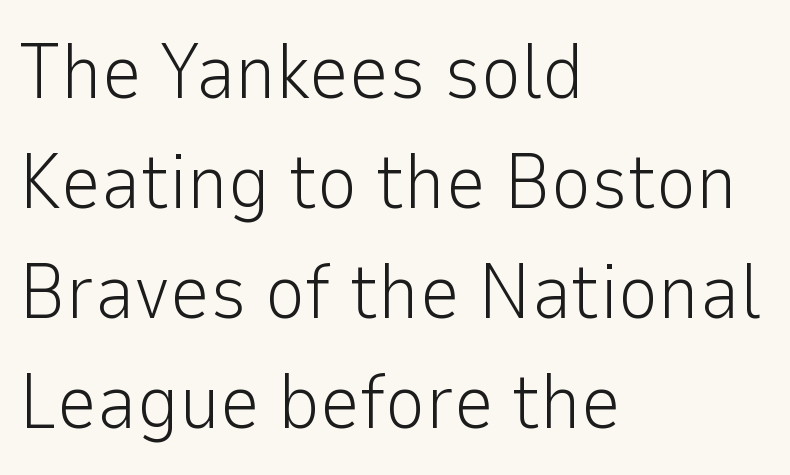
The strokes carry an ordinary text weight at most. Each line starts at the same left margin while the right side varies. The glyphs are unaccompanied by any horizontal stroke below them. You can tell it's not italic because the verticals are truly vertical. The passage shown is typed in a proportional face where columns would drift.
